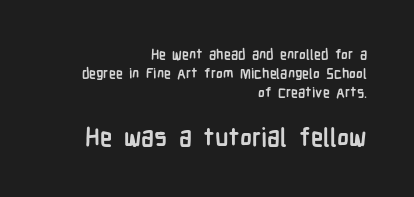
The image shows 25 px bold type, upright; set right-aligned, normal line spacing (1.37x), normal letter spacing, not underlined; the second (bottom) block is 1.79x larger.
